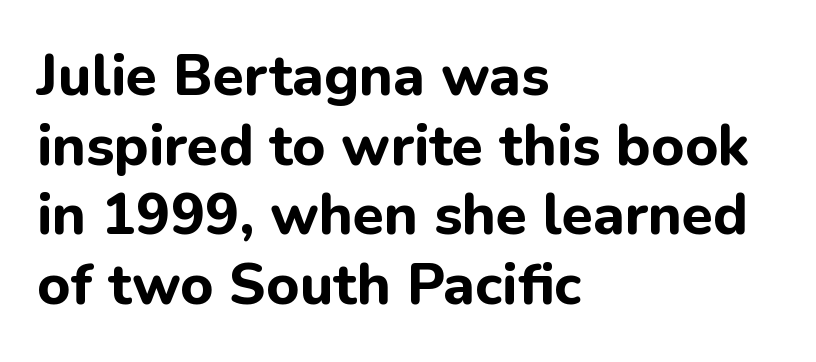
The image shows 57 px bold sans-serif type, upright; set left-aligned, line spacing 1.22x, normal letter spacing, not underlined; low stroke contrast and a medium x-height.
